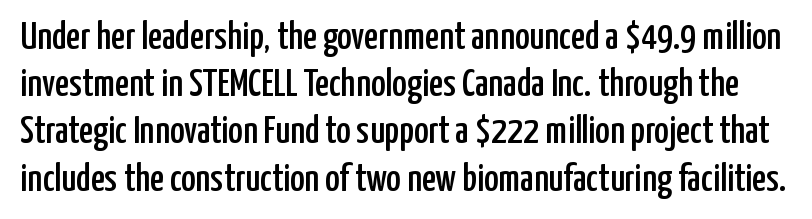
The string is rendered with underlining switched off. The passage shown has conventional tracking throughout. These lines are rendered in a variable-pitch font. Italic: no, the glyphs are upright roman.
